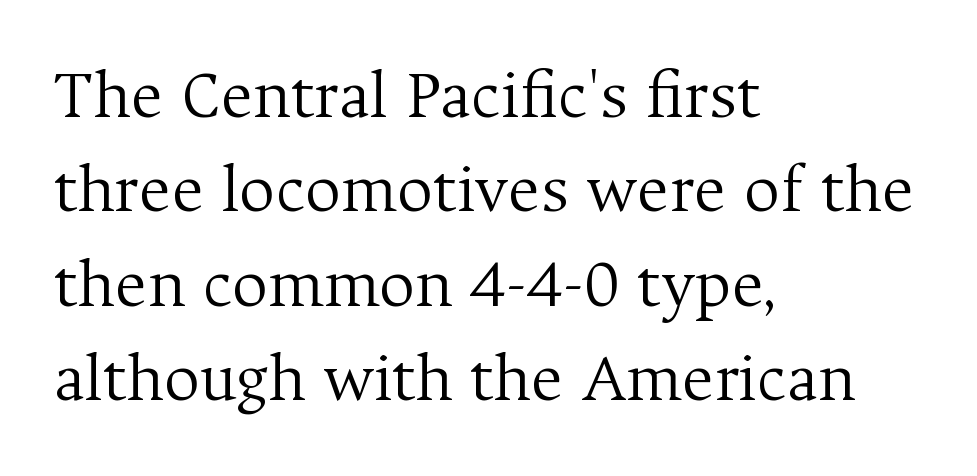
The image shows 70 px light serif type, upright; set left-aligned, normal line spacing (1.35x), normal letter spacing, not underlined; medium stroke contrast and a medium x-height.
